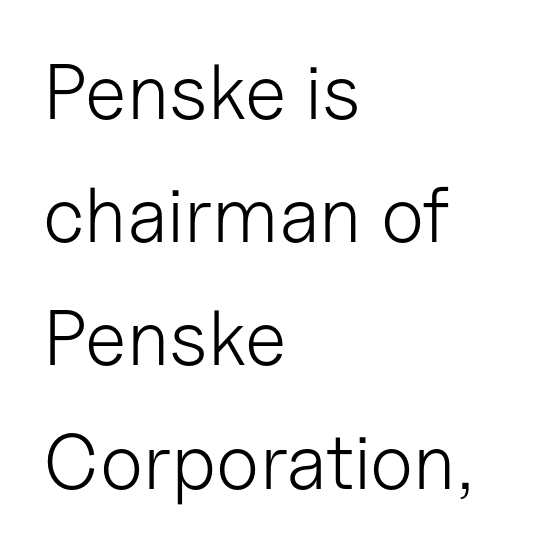
Q: Is the text bold? A: No.
Q: Is the text italic (slanted)? A: No, it is upright.
Q: Is the typeface a serif or a sans-serif typeface? A: Sans-serif.
Q: Is the text underlined? A: No.
Q: How is the paragraph aligned? A: Left-aligned.
Q: Is the spacing between letters normal or unusually wide? A: Normal.
Q: Is the spacing between lines tight, normal or loose? A: Normal.
Q: Width (condensed, normal, or wide)? A: Normal.
Q: Stroke contrast? A: Low.
Q: x-height? A: Medium.
Q: Monospaced? A: No.
